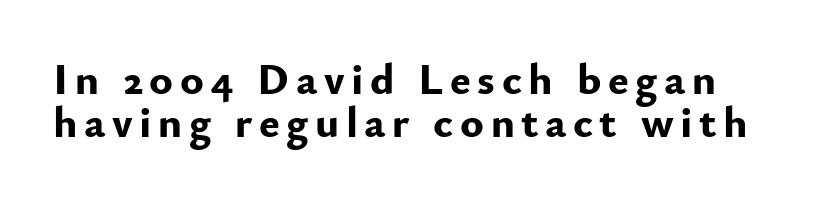
Each new line begins almost immediately beneath the previous one. You can tell from the bare stems that sans-serif type was used. Each letter keeps its own natural width here, so spacing adapts to shape. Nope, not italic — everything's standing straight. In terms of weight, the rendering is a true, heavy bold.
